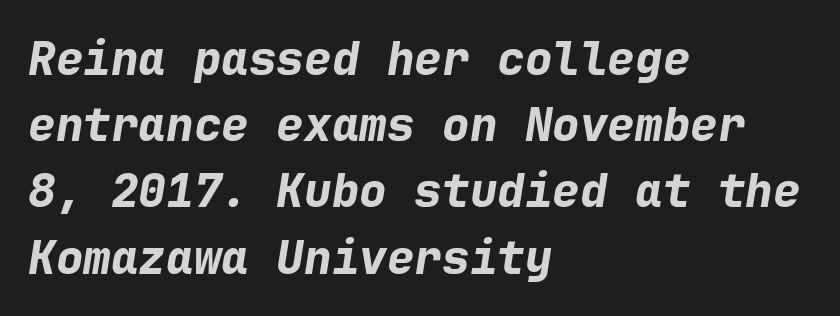
The image shows 46 px bold type, italic (leaning right), monospaced; set left-aligned, normal line spacing (1.44x), normal letter spacing, not underlined; low stroke contrast and a medium x-height.
